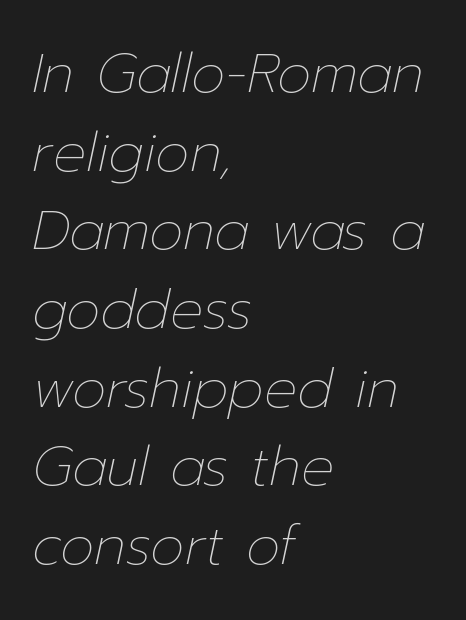
{"italic": "yes", "lean": "right", "slant_degrees": 12, "bold": "no", "weight": "thin", "width": "normal", "stroke_contrast": "low", "x_height": "medium", "monospaced": "no", "underline": "no", "align": "left", "line_spacing": "normal", "line_spacing_ratio": 1.43, "letter_spacing": "normal", "letter_spacing_em": 0.0, "glyph_px": 55}
